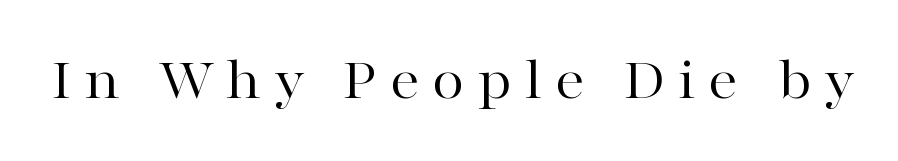
The image shows 60 px regular-weight, wide serif type, upright; set unusually wide letter spacing (+0.2 em), not underlined; high stroke contrast and a medium x-height.
